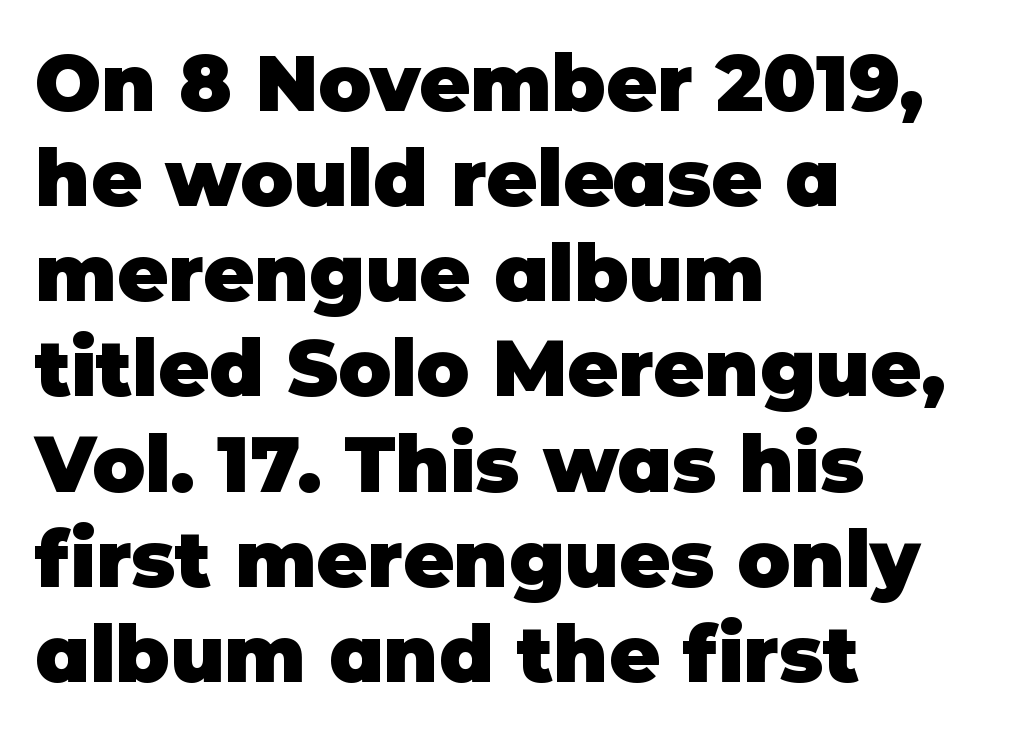
The image shows 78 px heavy sans-serif type, upright; set left-aligned, line spacing 1.22x, normal letter spacing, not underlined; low stroke contrast and a large x-height.
